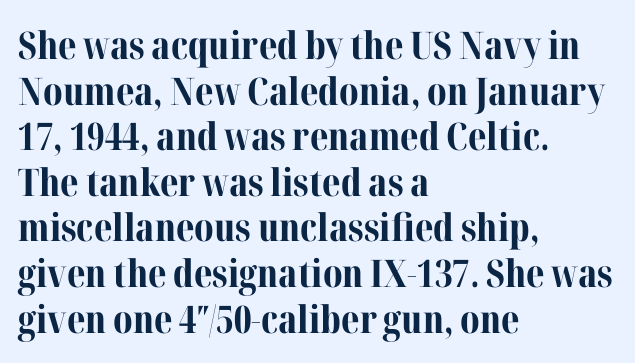
Each line starts at the same left margin while the right side varies. Regarding serifs, this sample has them. Is the type bold? Yes — the strokes are clearly thick and heavy. The letters stand straight up with perfectly vertical stems. Nothing unusual about the tracking: characters are spaced as the font intends. Is this a fixed-width face? No — the glyphs have proportional, varying widths.
